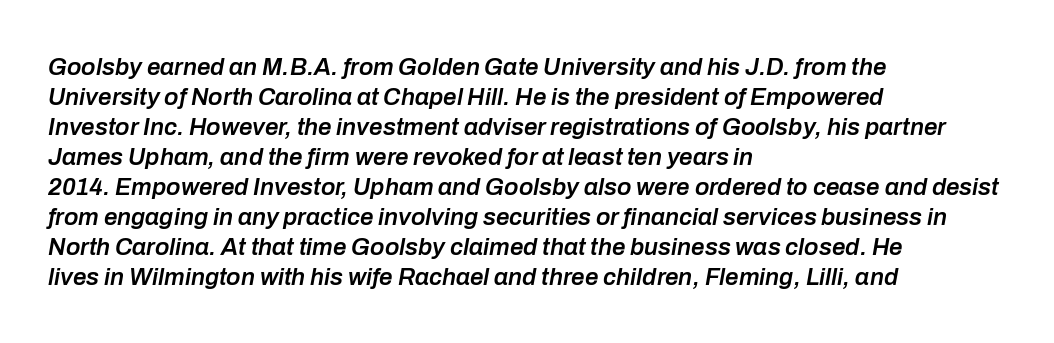
Q: Is the text bold? A: Semi-bold.
Q: Is the text italic (slanted)? A: Yes, it leans right by about 10 degrees.
Q: Is the text underlined? A: No.
Q: How is the paragraph aligned? A: Left-aligned.
Q: Is the spacing between letters normal or unusually wide? A: Normal.
Q: Is the spacing between lines tight, normal or loose? A: Normal.
